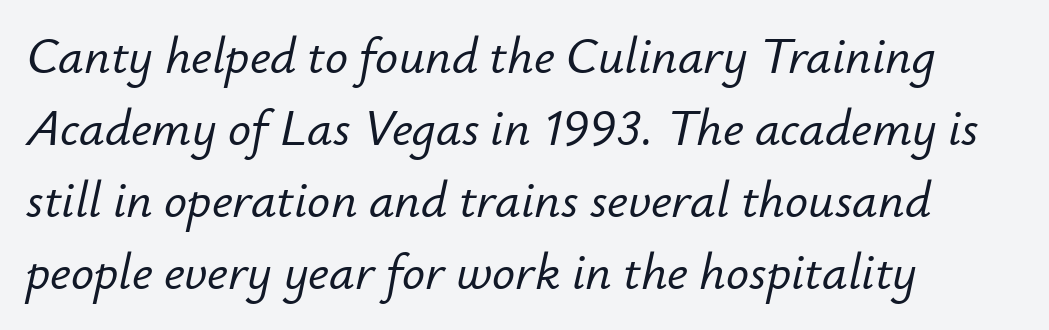
The image shows 51 px text type, italic (leaning right); set left-aligned, normal line spacing (1.41x), normal letter spacing, not underlined; low stroke contrast and a small x-height.
